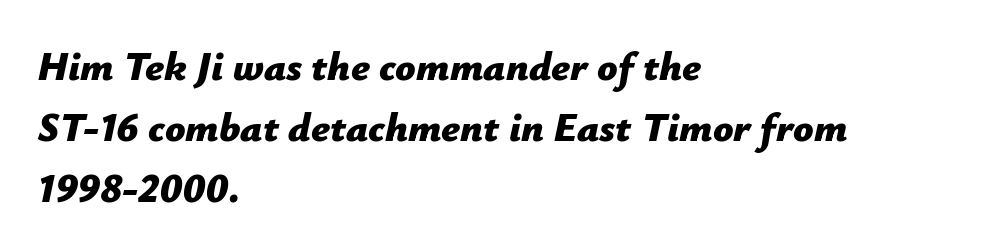
{"italic": "yes", "lean": "right", "slant_degrees": 12, "bold": "yes", "weight": "bold", "width": "normal", "stroke_contrast": "low", "x_height": "medium", "monospaced": "no", "underline": "no", "align": "left", "line_spacing": "normal", "line_spacing_ratio": 1.53, "letter_spacing": "normal", "letter_spacing_em": 0.0, "glyph_px": 40}
